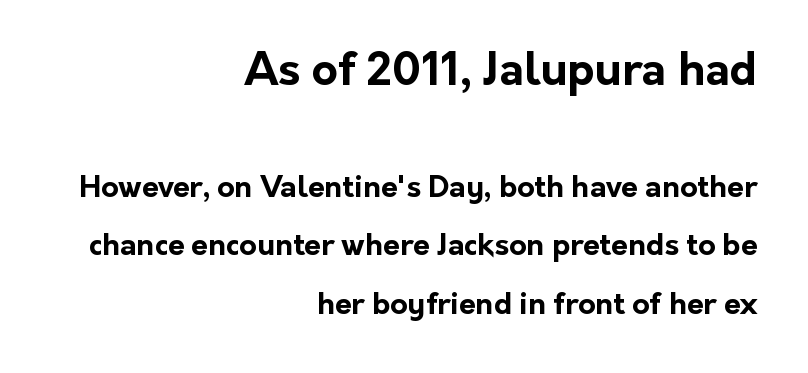
Caption: bold face, heavy strokes. Check under the words: just untouched page. A typesetter would mark this as roman, not italic. Scale decreases going downward across the two blocks.
